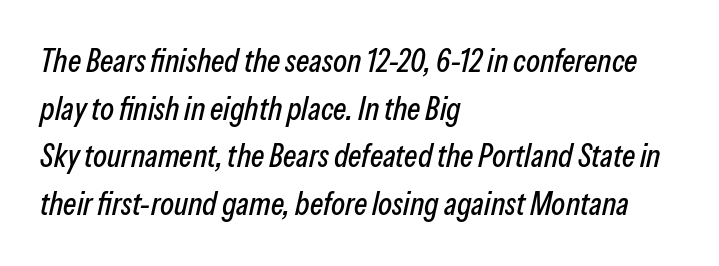
Q: Is the text italic (slanted)? A: Yes, it leans right by about 13 degrees.
Q: Is the text underlined? A: No.
Q: How is the paragraph aligned? A: Left-aligned.
Q: Is the spacing between letters normal or unusually wide? A: Normal.
Q: Is the spacing between lines tight, normal or loose? A: Normal.
Q: Width (condensed, normal, or wide)? A: Condensed.
Q: Stroke contrast? A: Low.
Q: x-height? A: Medium.
Q: Monospaced? A: No.
